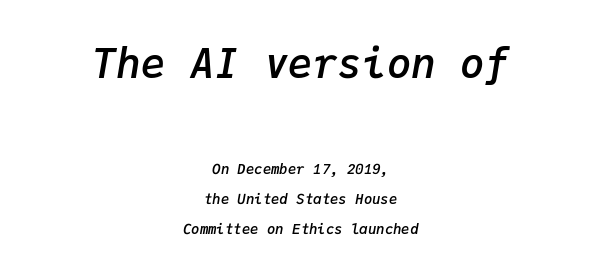
What's the leading like? Stretched, with rows far apart. The block sitting higher on the canvas is the one with enlarged characters. A typesetter would call this zero additional tracking. There's an unmistakable incline to the writing here. Note the uniform advance width — an 'i' takes as much space as an 'm'. A centered setting, common on invitations and titles, is used for this passage.
